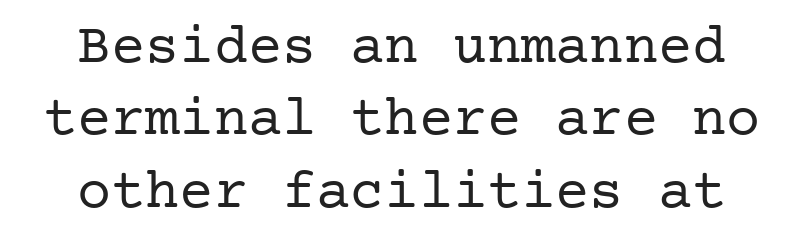
Q: Is the text bold? A: No.
Q: Is the text italic (slanted)? A: No, it is upright.
Q: Is the typeface a serif or a sans-serif typeface? A: Serif.
Q: Is the text underlined? A: No.
Q: Is the spacing between letters normal or unusually wide? A: Normal.
Q: Is the spacing between lines tight, normal or loose? A: Normal.
Q: Width (condensed, normal, or wide)? A: Normal.
Q: Stroke contrast? A: Low.
Q: x-height? A: Medium.
